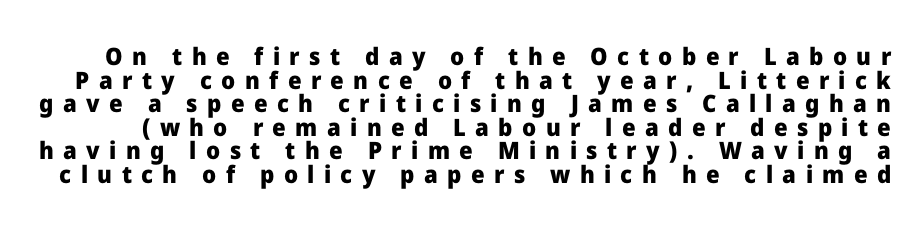
The image shows 24 px bold type, upright; set tight line spacing (0.98x), unusually wide letter spacing (+0.39 em), not underlined.
